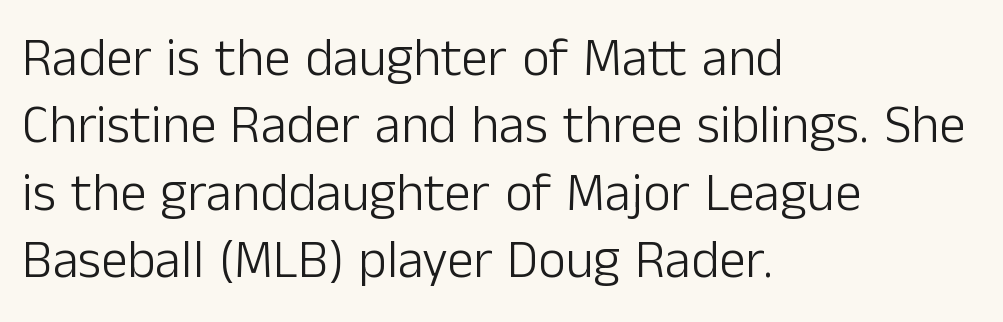
In terms of letterform style, serifs are entirely absent. Bare-footed words on every line. Here the designer chose a conventional face with non-uniform glyph widths. The typesetter chose a ragged-right arrangement here. Summary of vertical rhythm: regular, with standard interline spacing. Posture: straight, roman, zero tilt.
